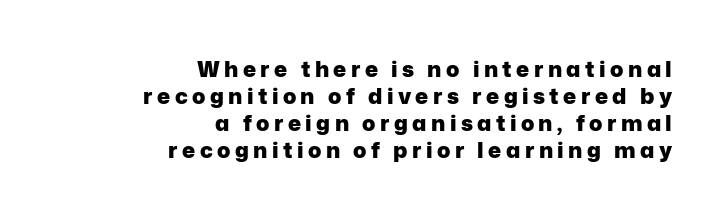
Q: Is the text bold? A: Yes.
Q: Is the text italic (slanted)? A: No, it is upright.
Q: Is the text underlined? A: No.
Q: How is the paragraph aligned? A: Right-aligned.
Q: Is the spacing between letters normal or unusually wide? A: Unusually wide.
